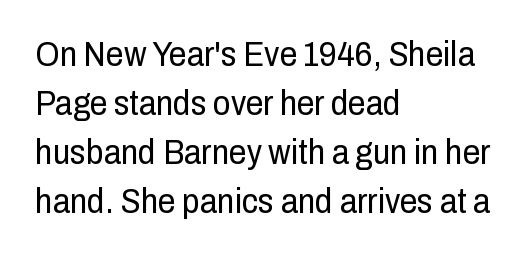
{"serif": "no", "italic": "no", "bold": "no", "weight": "regular", "width": "condensed", "stroke_contrast": "low", "x_height": "medium", "monospaced": "no", "underline": "no", "align": "left", "line_spacing": "normal", "line_spacing_ratio": 1.4, "letter_spacing": "normal", "letter_spacing_em": 0.0, "glyph_px": 35}
